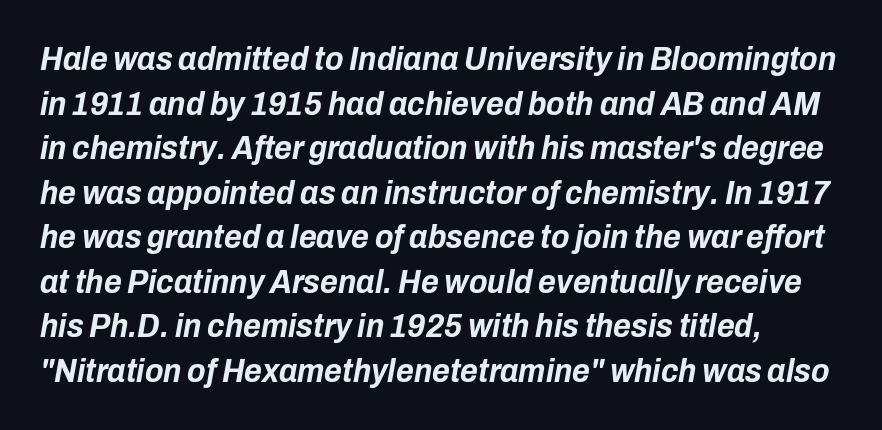
The image shows 34 px bold, condensed type, italic (leaning right); set normal line spacing (1.31x), normal letter spacing, not underlined; low stroke contrast and a medium x-height.
